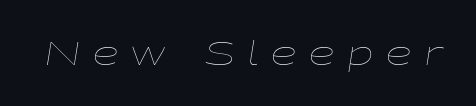
Each letter keeps its own natural width here, so spacing adapts to shape. The rendering inserts visible extra space after every character. Weight: not bold — regular or lighter. A typesetter would mark this as italic. The foot of each line stays bare and open.
